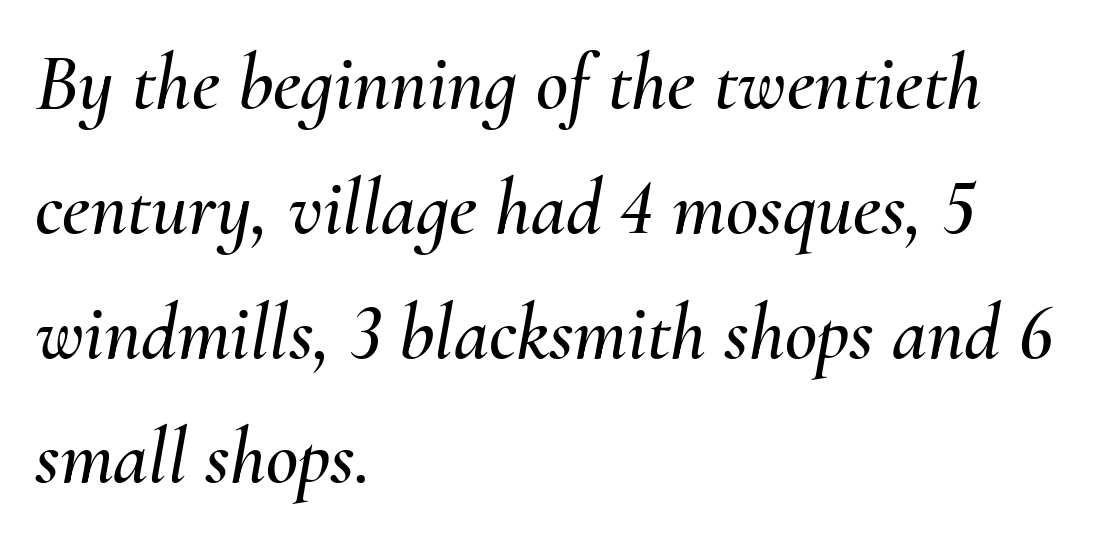
The image shows 79 px text type, italic (leaning right); set left-aligned, normal line spacing (1.58x), normal letter spacing, not underlined; medium stroke contrast and a small x-height.
